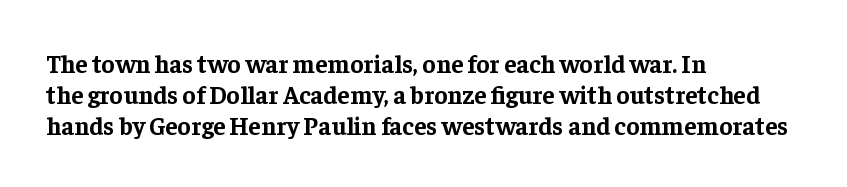
The image shows 25 px bold type, upright; set left-aligned, line spacing 1.24x, normal letter spacing, not underlined.
